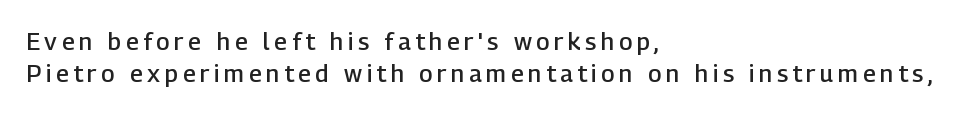
Q: Is the text bold? A: Semi-bold.
Q: Is the text italic (slanted)? A: No, it is upright.
Q: Is the text underlined? A: No.
Q: How is the paragraph aligned? A: Left-aligned.
Q: Is the spacing between lines tight, normal or loose? A: Normal.
